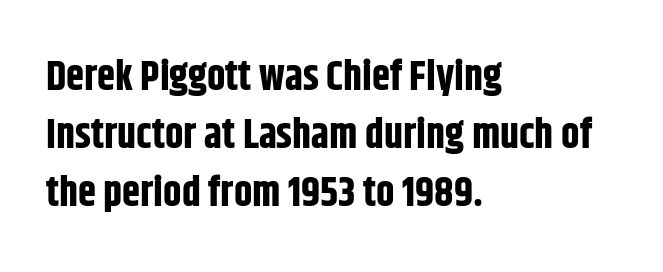
Q: Is the text bold? A: Yes.
Q: Is the text italic (slanted)? A: No, it is upright.
Q: Is the typeface a serif or a sans-serif typeface? A: Sans-serif.
Q: Is the text underlined? A: No.
Q: How is the paragraph aligned? A: Left-aligned.
Q: Is the spacing between letters normal or unusually wide? A: Normal.
Q: Is the spacing between lines tight, normal or loose? A: Normal.
Q: Width (condensed, normal, or wide)? A: Condensed.
Q: Stroke contrast? A: Low.
Q: x-height? A: Large.
Q: Monospaced? A: No.
